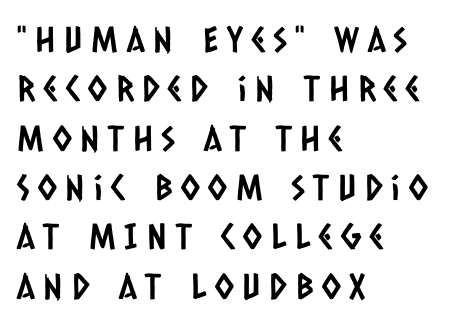
The image shows 35 px condensed sans-serif type; set left-aligned, normal line spacing (1.41x), unusually wide letter spacing (+0.25 em), not underlined; low stroke contrast and a large x-height.
